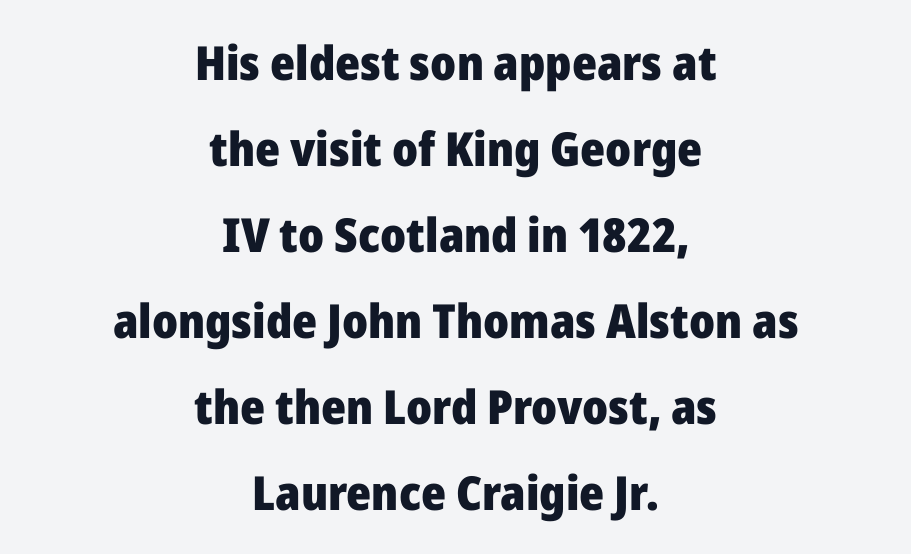
{"serif": "no", "italic": "no", "bold": "yes", "weight": "heavy", "width": "normal", "stroke_contrast": "low", "x_height": "medium", "monospaced": "no", "underline": "no", "align": "center", "line_spacing_ratio": 1.83, "letter_spacing": "normal", "letter_spacing_em": 0.0, "glyph_px": 47}
